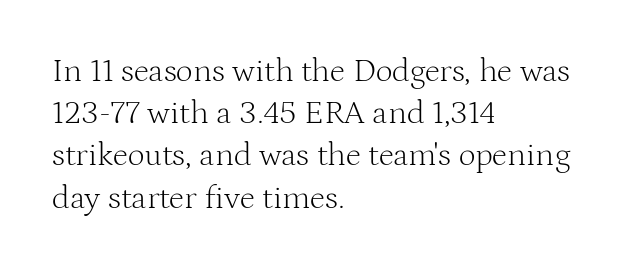
The image shows 33 px light serif type, upright; set left-aligned, normal line spacing (1.28x), normal letter spacing, not underlined; medium stroke contrast and a medium x-height.
